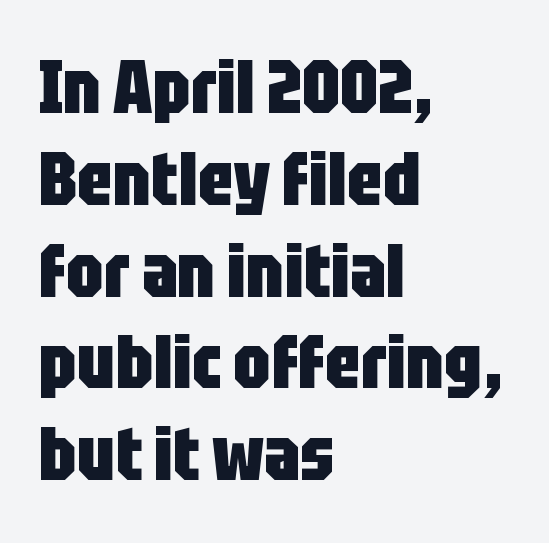
The image shows 74 px heavy, condensed sans-serif type, upright; set left-aligned, line spacing 1.24x, normal letter spacing, not underlined; low stroke contrast and a large x-height.
